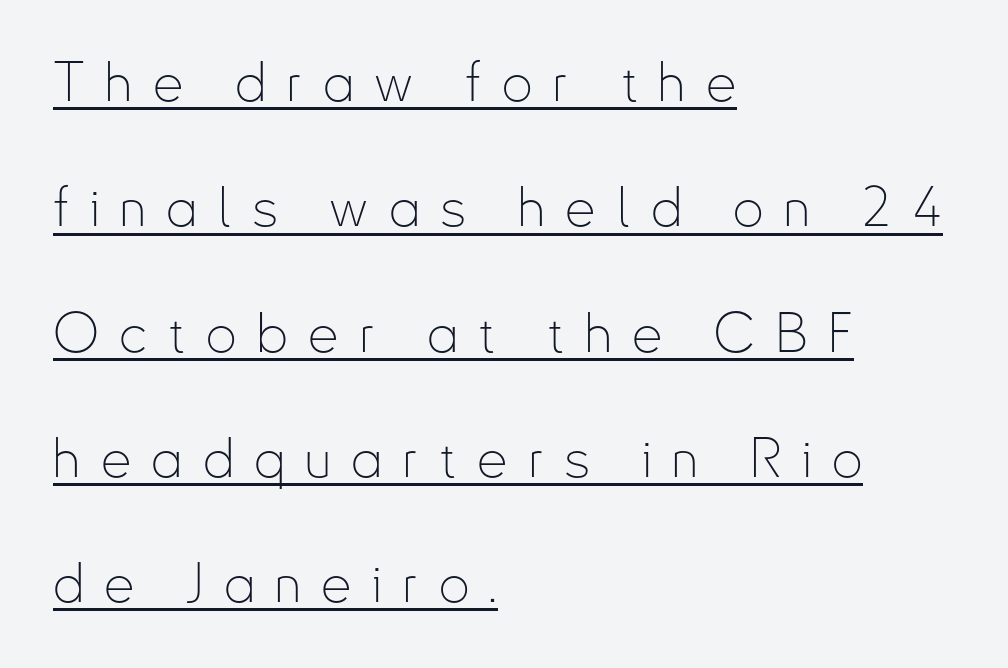
The image shows 54 px thin, condensed sans-serif type, upright; set left-aligned, loose line spacing (2.32x), unusually wide letter spacing (+0.38 em), underlined; low stroke contrast and a small x-height.
